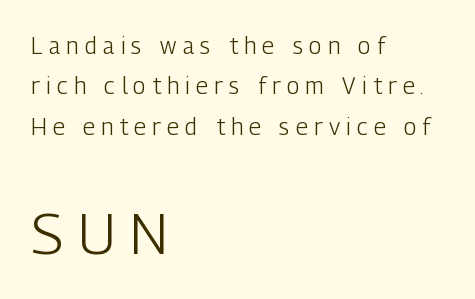
The image shows 57 px light, condensed sans-serif type, upright; set left-aligned, line spacing 1.76x, unusually wide letter spacing (+0.27 em), not underlined; the second (bottom) block is 2.48x larger; low stroke contrast and a medium x-height.
